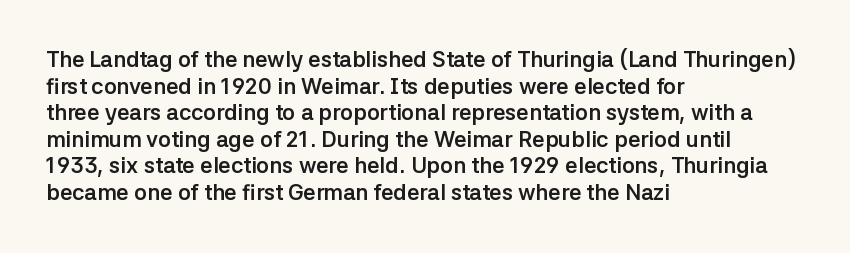
{"italic": "no", "bold": "yes", "underline": "no", "align": "left", "line_spacing_ratio": 1.21, "letter_spacing": "normal", "letter_spacing_em": 0.0, "glyph_px": 22}
